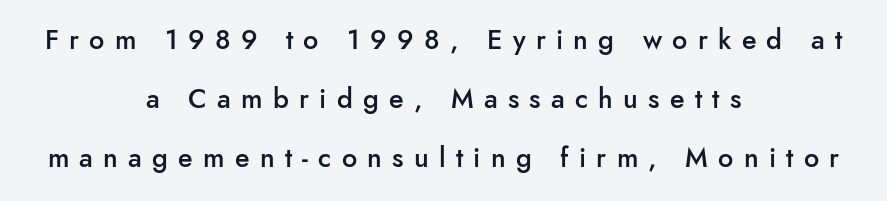
Teacher's note: observe the equal gaps on both sides — that is centered alignment. The specimen reads as upright at a glance. Typographic density is moderately raised because the face is semibold. Plain, unruled lines of type. Compared with typical paragraphs, the rows here are farther apart. Here the glyphs are tracked loosely, breaking word shapes into spaced letters.
